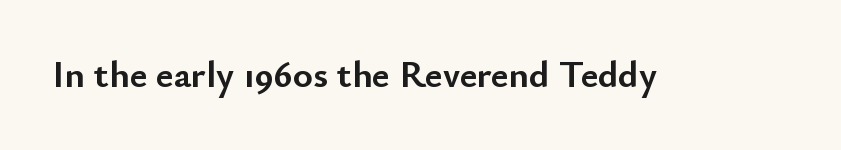
Spacing verdict: proportional, widths tailored to each character. To sum up the face: it is a sans, with no serifs. A typesetter would call this zero additional tracking. Unlike italic type, these characters show no tilt at all.
